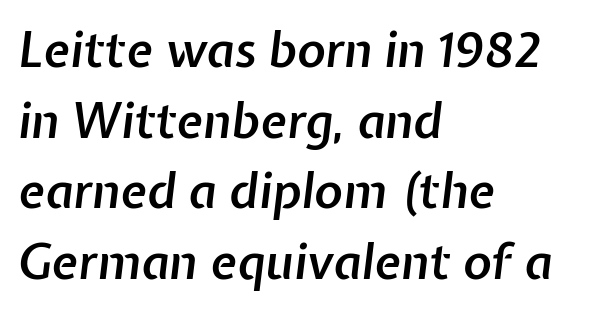
Compared with a centered layout, this one pins lines to the left instead. Quick note: italic. The tracking reads as untouched default to a designer's eye. A fair bit of extra ink — the face is semibold, not bold.
